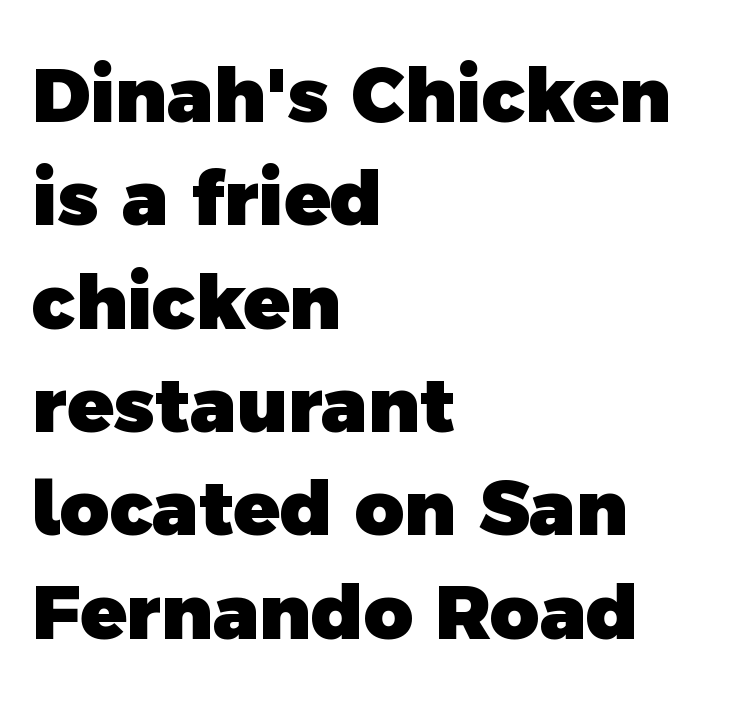
Q: Is the text bold? A: Yes.
Q: Is the typeface a serif or a sans-serif typeface? A: Sans-serif.
Q: Is the text underlined? A: No.
Q: How is the paragraph aligned? A: Left-aligned.
Q: Is the spacing between letters normal or unusually wide? A: Normal.
Q: Is the spacing between lines tight, normal or loose? A: Normal.
Q: Width (condensed, normal, or wide)? A: Normal.
Q: x-height? A: Medium.
Q: Monospaced? A: No.
